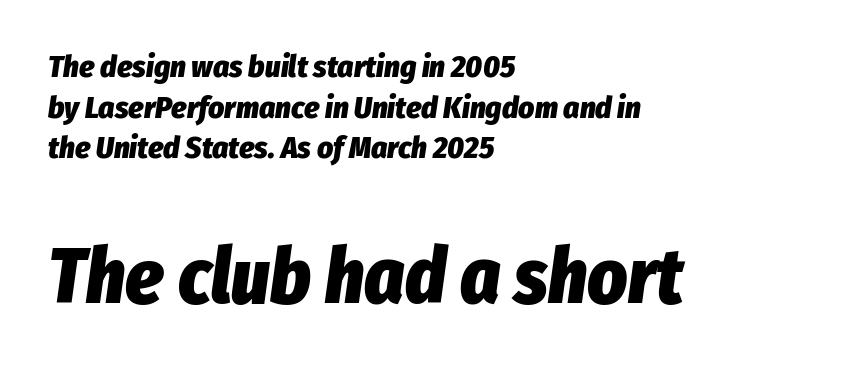
Q: Is the text bold? A: Yes.
Q: Is the text italic (slanted)? A: Yes, it leans right by about 8 degrees.
Q: Is the text underlined? A: No.
Q: How is the paragraph aligned? A: Left-aligned.
Q: Is the spacing between letters normal or unusually wide? A: Normal.
Q: Is the spacing between lines tight, normal or loose? A: Normal.
Q: Which block of text is set in a larger size, the first (top) or the second (bottom)? A: The second (bottom) one.
Q: Width (condensed, normal, or wide)? A: Condensed.
Q: Stroke contrast? A: Low.
Q: x-height? A: Medium.
Q: Monospaced? A: No.
